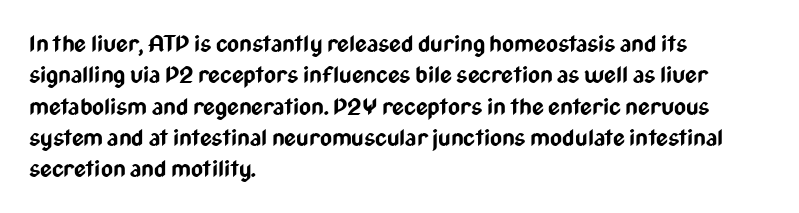
The image shows 23 px bold type, upright; set left-aligned, normal line spacing (1.36x), normal letter spacing, not underlined.
